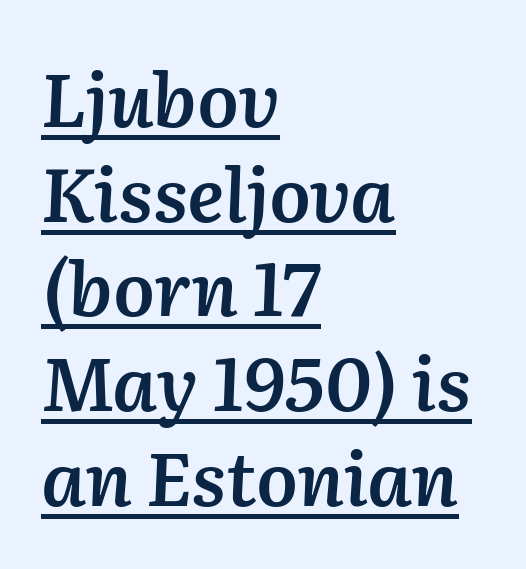
The gaps between neighbouring characters are ordinary and unremarkable. This is underlined copy, the kind a proofreader might mark for attention. The passage shown stacks its lines at a standard gap. Spacing verdict: proportional, widths tailored to each character. Style check: oblique.
